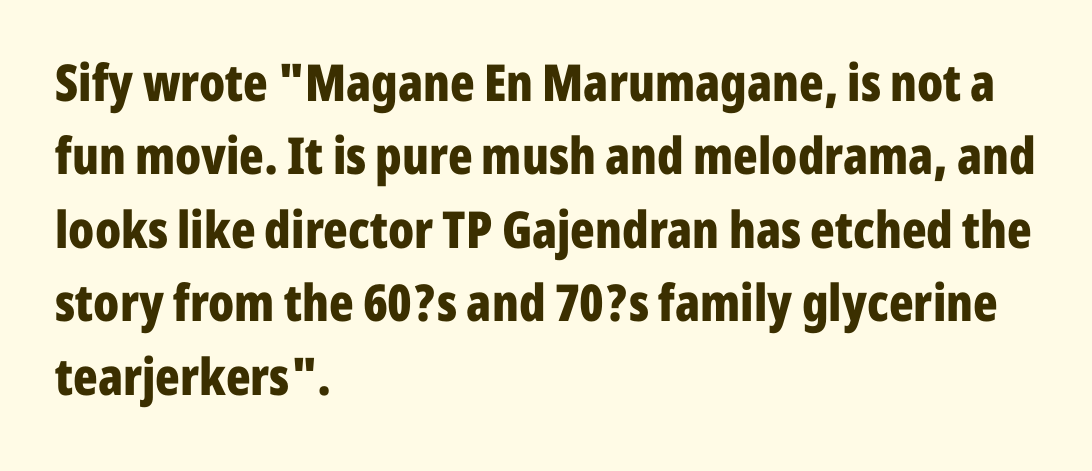
{"serif": "no", "italic": "no", "bold": "yes", "weight": "bold", "width": "condensed", "stroke_contrast": "low", "x_height": "medium", "monospaced": "no", "underline": "no", "align": "left", "line_spacing": "normal", "line_spacing_ratio": 1.44, "letter_spacing": "normal", "letter_spacing_em": 0.0, "glyph_px": 51}
